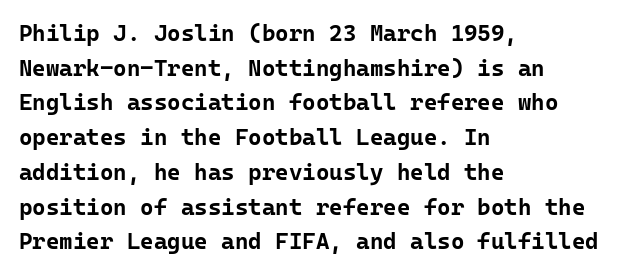
Q: Is the text bold? A: Yes.
Q: Is the text italic (slanted)? A: No, it is upright.
Q: Is the text underlined? A: No.
Q: How is the paragraph aligned? A: Left-aligned.
Q: Is the spacing between letters normal or unusually wide? A: Normal.
Q: Is the spacing between lines tight, normal or loose? A: Normal.
